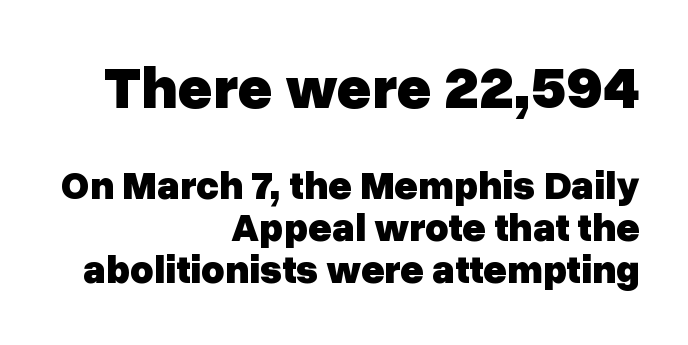
The image shows 60 px heavy sans-serif type, upright; set right-aligned, tight line spacing (1.05x), normal letter spacing, not underlined; the first (top) block is 1.5x larger; low stroke contrast and a medium x-height.
